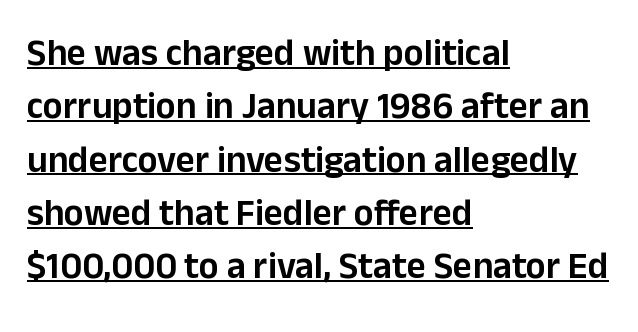
The image shows 37 px sans-serif type, upright; set left-aligned, normal line spacing (1.44x), normal letter spacing, underlined; low stroke contrast and a medium x-height.
